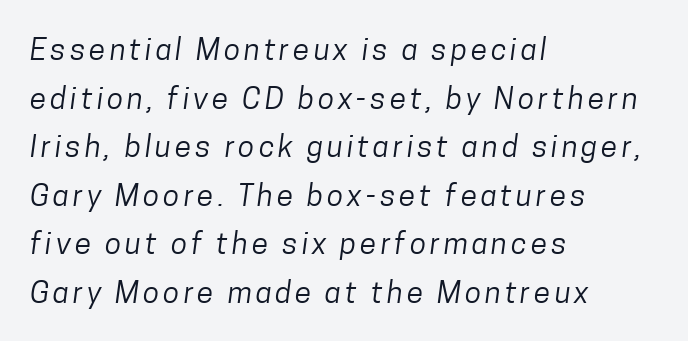
If you measured baseline to baseline, you'd find a middling distance. This sample uses a sans-serif face. Here the designer chose a conventional face with non-uniform glyph widths. On a weight scale, this lands at 450 or below.
